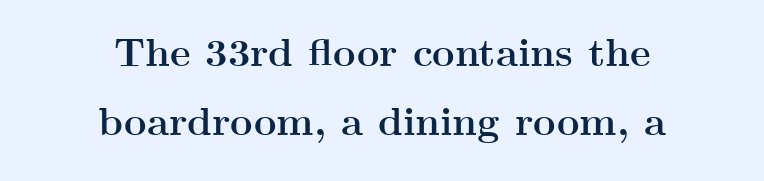
Q: Is the text bold? A: Yes.
Q: Is the text italic (slanted)? A: No, it is upright.
Q: Is the typeface a serif or a sans-serif typeface? A: Serif.
Q: Is the text underlined? A: No.
Q: How is the paragraph aligned? A: Centered.
Q: Is the spacing between letters normal or unusually wide? A: Normal.
Q: Width (condensed, normal, or wide)? A: Wide.
Q: Stroke contrast? A: Medium.
Q: x-height? A: Small.
Q: Monospaced? A: No.
